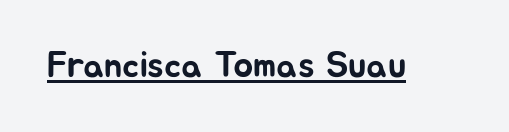
The image shows 37 px sans-serif type, upright; set normal letter spacing, underlined; low stroke contrast and a medium x-height.
